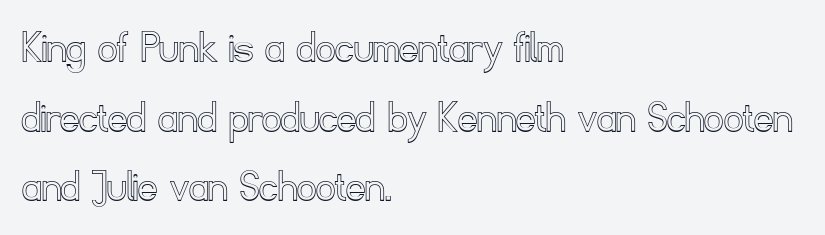
The image shows 47 px text type, upright; set left-aligned, normal line spacing (1.48x), normal letter spacing, not underlined; a small x-height.
